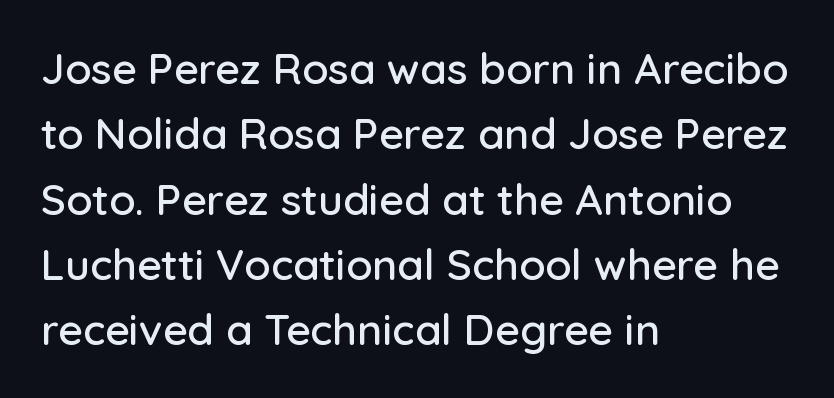
The zone under the glyphs is completely vacant. A typesetter would call this proportional, since set widths differ per character. These lines keep a tight, regular rhythm from letter to letter. Honestly, the row spacing looks completely unremarkable.
